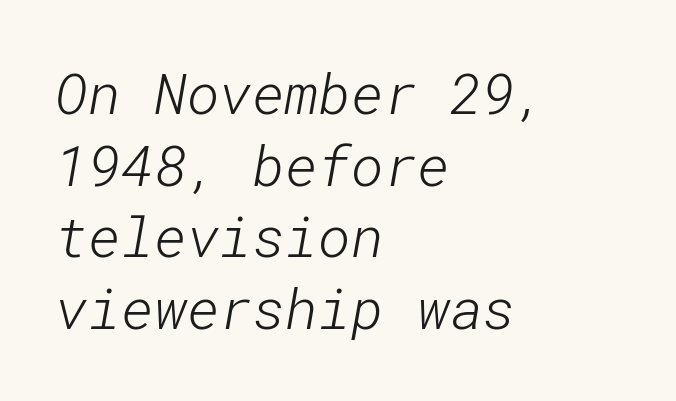
The image shows 56 px light sans-serif type; set left-aligned, normal line spacing (1.28x), normal letter spacing, not underlined; low stroke contrast and a medium x-height.
